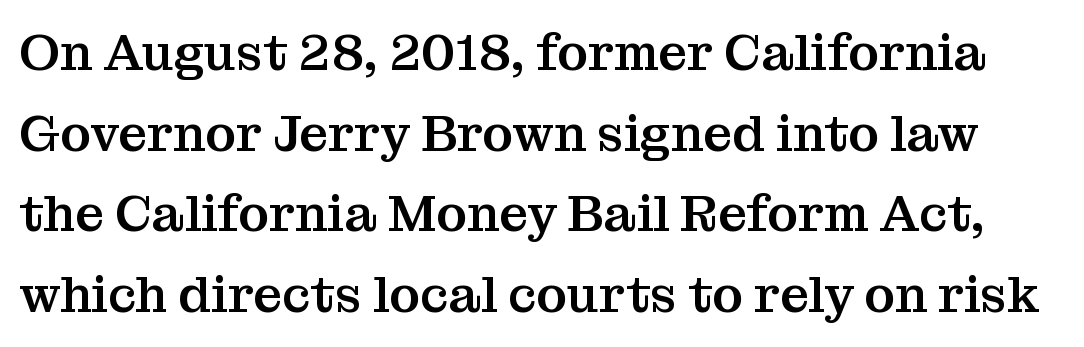
{"serif": "yes", "italic": "no", "width": "normal", "stroke_contrast": "medium", "x_height": "medium", "monospaced": "no", "underline": "no", "line_spacing": "normal", "line_spacing_ratio": 1.58, "letter_spacing": "normal", "letter_spacing_em": 0.0, "glyph_px": 51}
